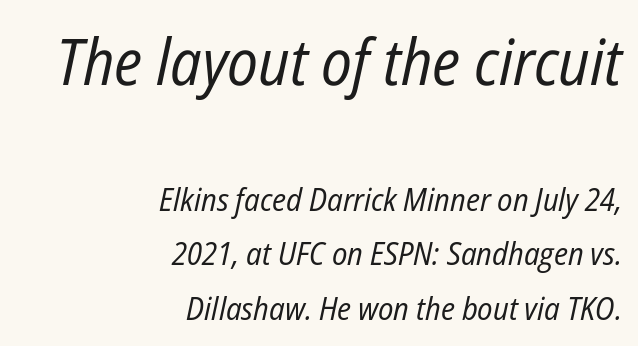
The image shows 64 px regular-weight, condensed type, italic (leaning right); set right-aligned, normal line spacing (1.7x), normal letter spacing, not underlined; the first (top) block is 2.0x larger; low stroke contrast and a medium x-height.
